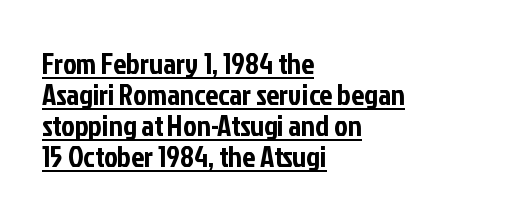
Ordinary non-slanted type is in use. These characters rest on top of a visible drawn line. Each letter's strokes conclude bluntly, with no projecting serifs. Characters follow at the spacing the type designer built in. Line spacing here is tight.
